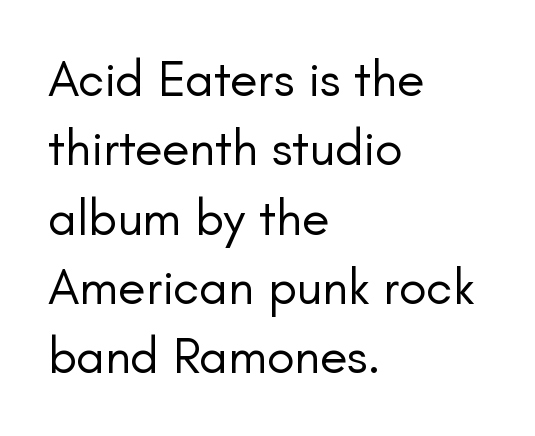
The image shows 51 px regular-weight sans-serif type, upright; set left-aligned, normal line spacing (1.36x), normal letter spacing, not underlined; low stroke contrast and a small x-height.
